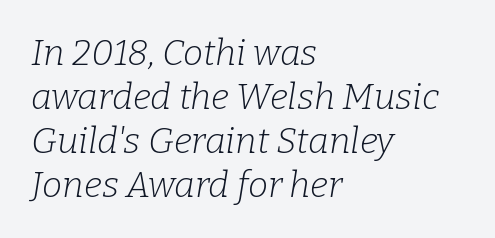
Q: Is the text bold? A: No.
Q: Is the text italic (slanted)? A: Yes, it leans right by about 9 degrees.
Q: Is the typeface a serif or a sans-serif typeface? A: Serif.
Q: Is the text underlined? A: No.
Q: How is the paragraph aligned? A: Left-aligned.
Q: Is the spacing between letters normal or unusually wide? A: Normal.
Q: Width (condensed, normal, or wide)? A: Normal.
Q: Stroke contrast? A: Low.
Q: x-height? A: Medium.
Q: Monospaced? A: No.
